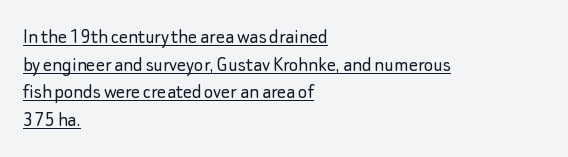
{"italic": "no", "bold": "no", "underline": "yes", "align": "left", "line_spacing": "normal", "line_spacing_ratio": 1.26, "letter_spacing": "normal", "letter_spacing_em": 0.0, "glyph_px": 22}
